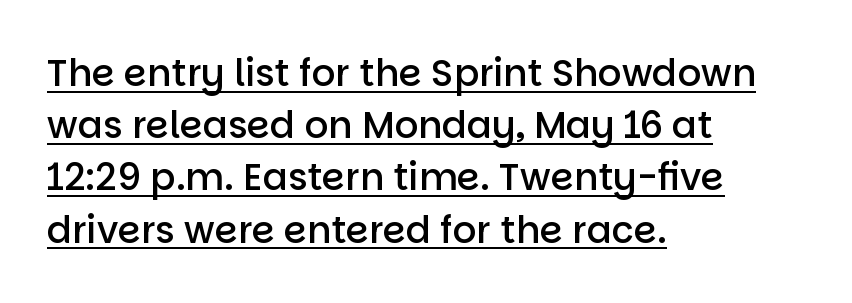
The tracking reads as untouched default to a designer's eye. Proportional: the letters do not fall into vertical columns. Interline gaps are of average width in this sample. Firm but not heavy-handed strokes: this text is semibold. Underlining? Definitely there.
